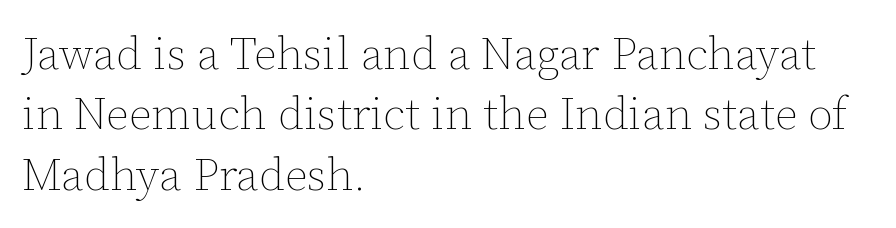
One glance says typical: line gaps are just what's usual. These glyphs show unthickened strokes, regular width or finer. Decoration check: the copy has no underline. Letter spacing: default. Style check: upright. Do the characters align in a grid? No, the font is proportional.
